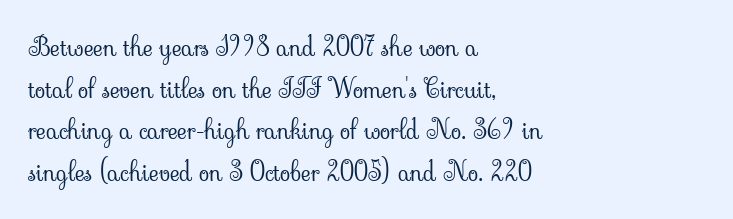
Q: Is the text bold? A: No.
Q: Is the text italic (slanted)? A: No, it is upright.
Q: Is the text underlined? A: No.
Q: How is the paragraph aligned? A: Left-aligned.
Q: Is the spacing between letters normal or unusually wide? A: Normal.
Q: Is the spacing between lines tight, normal or loose? A: Normal.
